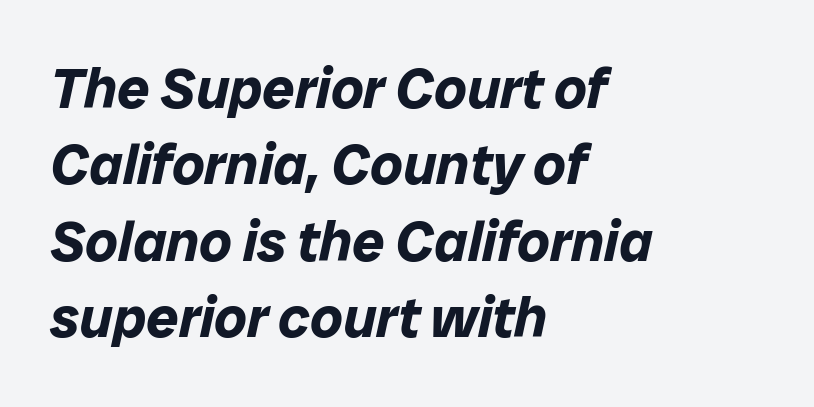
Caption: bold face, heavy strokes. Do the characters align in a grid? No, the font is proportional. Alignment: flush left. Is the type slanted? Yes — the strokes lean at a clear angle. This sample uses plain, unmodified letter spacing.
